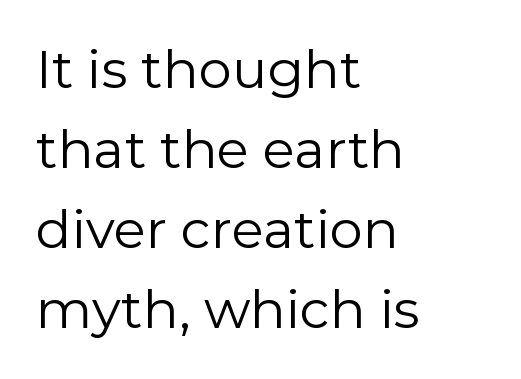
{"serif": "no", "italic": "no", "bold": "no", "weight": "regular", "width": "normal", "stroke_contrast": "low", "x_height": "medium", "monospaced": "no", "underline": "no", "align": "left", "line_spacing": "normal", "line_spacing_ratio": 1.51, "letter_spacing": "normal", "letter_spacing_em": 0.0, "glyph_px": 53}
